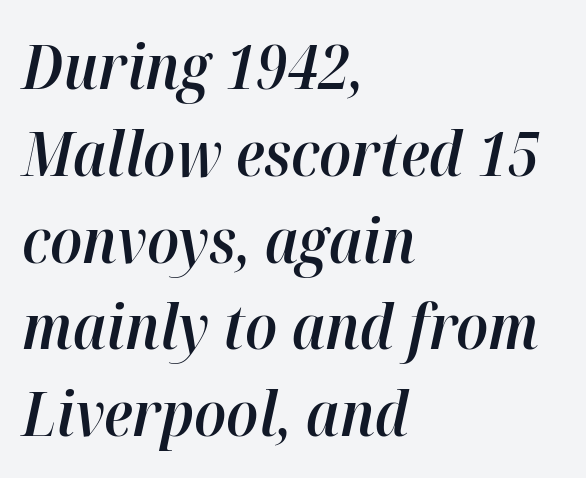
The image shows 62 px semibold type, italic (leaning right); set left-aligned, normal line spacing (1.4x), normal letter spacing, not underlined; high stroke contrast and a medium x-height.
